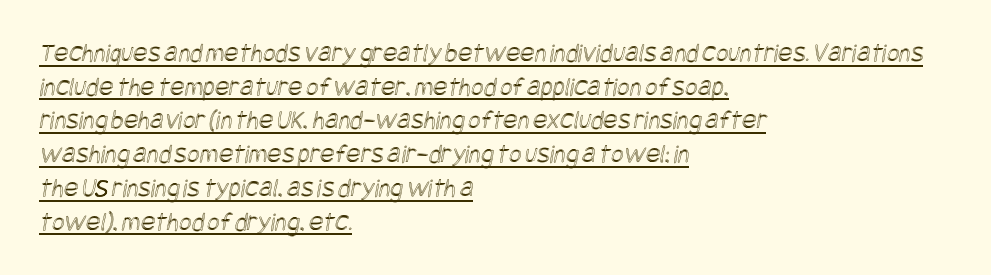
Line beginnings align vertically; line endings do not. Leading matches the norm, producing a regular column. Here the glyphs are tracked normally, forming tight word shapes. The sample's only ornament is a line tracing under the words.
